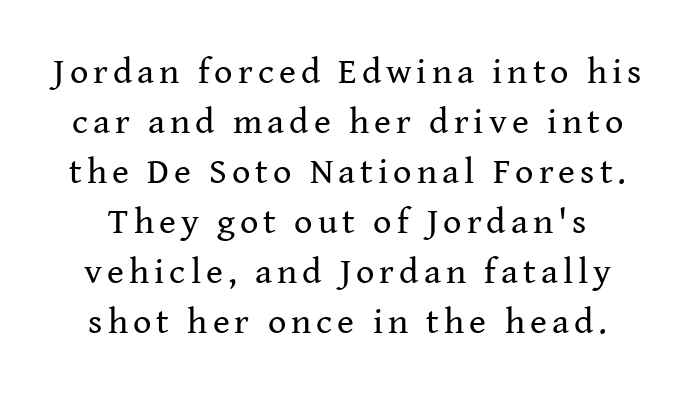
Q: Is the text bold? A: No.
Q: Is the text italic (slanted)? A: No, it is upright.
Q: Is the typeface a serif or a sans-serif typeface? A: Serif.
Q: Is the text underlined? A: No.
Q: Is the spacing between lines tight, normal or loose? A: Normal.
Q: Width (condensed, normal, or wide)? A: Normal.
Q: Stroke contrast? A: Medium.
Q: x-height? A: Medium.
Q: Monospaced? A: No.
